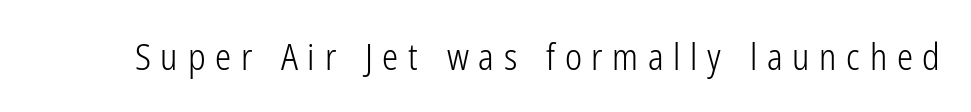
No heavy texture on the line: the type isn't bold. Glyph-to-glyph distance is far greater than everyday printed text. You could not count columns in this text — the font is proportionally spaced. You can tell it's not italic because the verticals are truly vertical. Descenders hang freely into open space.
